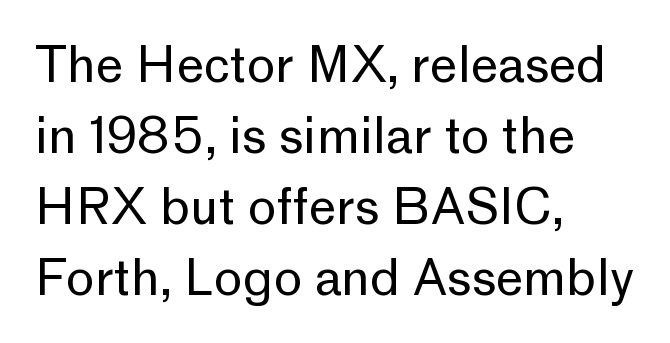
{"serif": "no", "italic": "no", "bold": "no", "weight": "regular", "width": "normal", "stroke_contrast": "low", "x_height": "medium", "monospaced": "no", "underline": "no", "align": "left", "line_spacing": "normal", "line_spacing_ratio": 1.45, "letter_spacing": "normal", "letter_spacing_em": 0.0, "glyph_px": 49}
